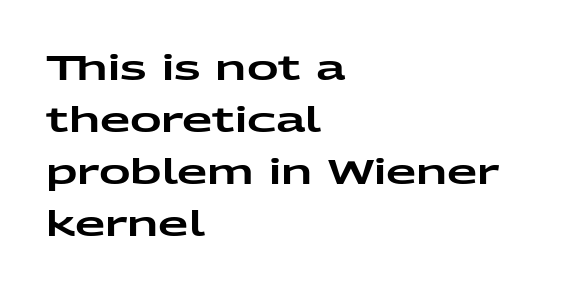
The image shows 35 px wide sans-serif type, upright; set left-aligned, normal line spacing (1.49x), normal letter spacing, not underlined; low stroke contrast and a medium x-height.
